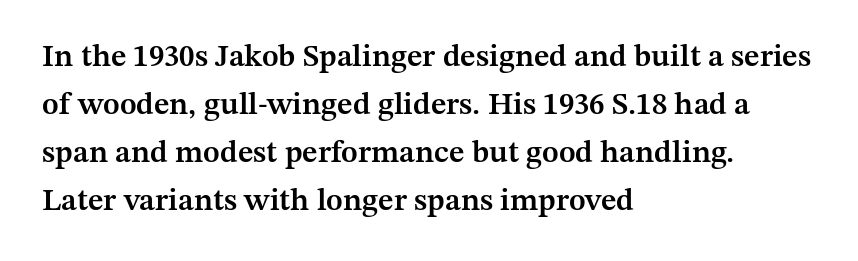
The image shows 31 px semibold serif type, upright; set left-aligned, normal line spacing (1.55x), normal letter spacing, not underlined; medium stroke contrast and a medium x-height.
